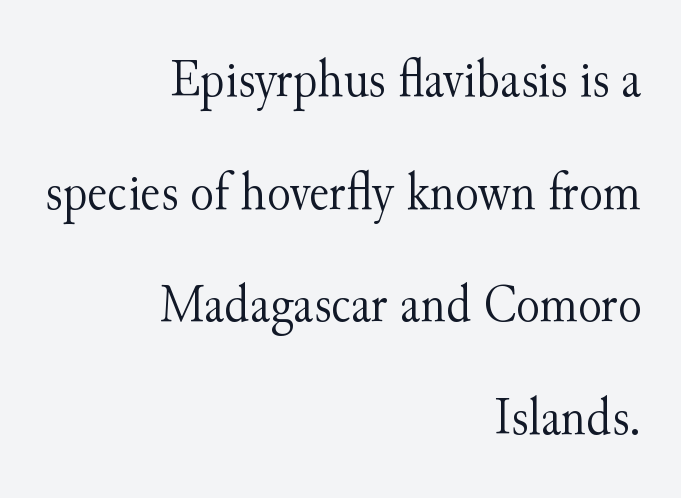
Q: Is the text bold? A: No.
Q: Is the text italic (slanted)? A: No, it is upright.
Q: Is the typeface a serif or a sans-serif typeface? A: Serif.
Q: Is the text underlined? A: No.
Q: How is the paragraph aligned? A: Right-aligned.
Q: Is the spacing between letters normal or unusually wide? A: Normal.
Q: Is the spacing between lines tight, normal or loose? A: Loose.
Q: Width (condensed, normal, or wide)? A: Normal.
Q: Stroke contrast? A: Medium.
Q: x-height? A: Small.
Q: Monospaced? A: No.
